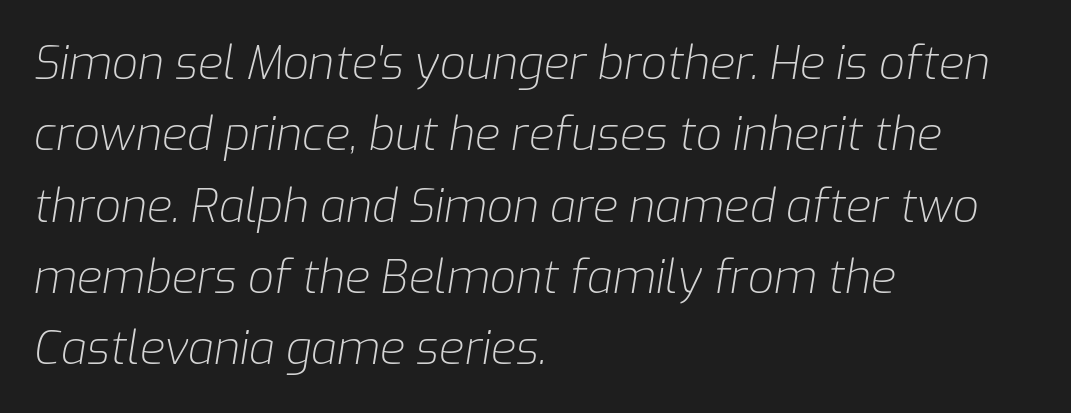
You could call the tracking neutral — neither tight nor loose. Leftover space on each line is placed entirely after the last word. When letters slant like this, we call the style italic. Whoever set this chose a conventional vertical rhythm.
